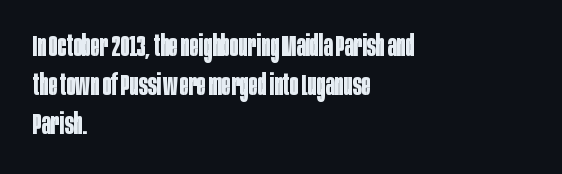
The face used here is a sans, in the tradition of grotesques and geometrics. Alignment: flush left. Rows of type keep a routine distance in the vertical direction. Nope, not italic — everything's standing straight. Only glyphs here, with clear space below each row.
